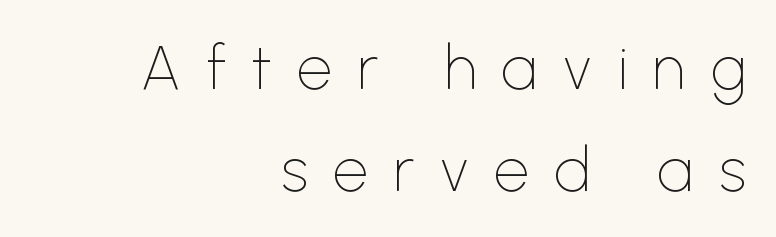
Check where the strokes stop: nothing finishes them off — pure sans. Horizontal alignment here is rightward, an uncommon choice for prose. Vertical stems look standard width or narrower in stroke. Each letter keeps its own natural width here, so spacing adapts to shape. Spacing between characters has been opened up far beyond the box default.
